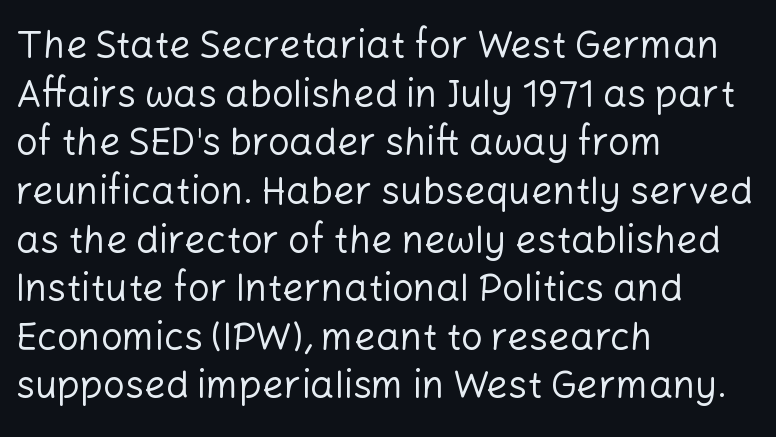
The image shows 38 px regular-weight sans-serif type, upright; set left-aligned, normal line spacing (1.28x), normal letter spacing, not underlined; low stroke contrast and a medium x-height.
